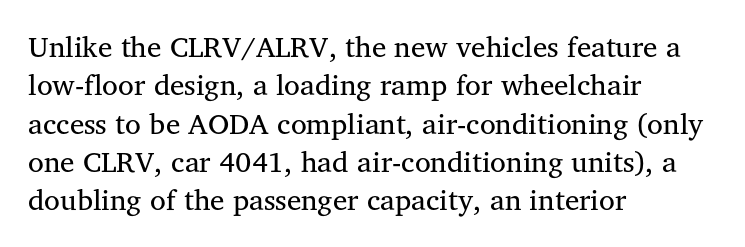
{"serif": "yes", "italic": "no", "bold": "no", "weight": "regular", "width": "normal", "stroke_contrast": "medium", "x_height": "medium", "monospaced": "no", "underline": "no", "align": "left", "line_spacing": "normal", "line_spacing_ratio": 1.32, "letter_spacing": "normal", "letter_spacing_em": 0.0, "glyph_px": 29}
